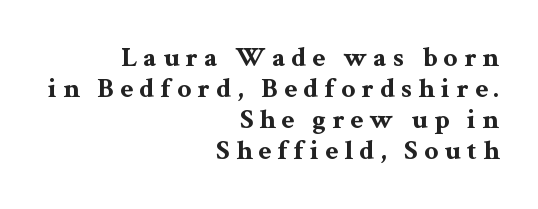
A clean baseline with only descenders dipping below it. Are there feet on the stems? There are — it's a serif. The face used here is rendered with a markedly widened letterfit. Caption: multi-line text, flush right, ragged left. The letters stand straight up with perfectly vertical stems. Note the varied advance widths — an 'i' is clearly narrower than an 'm'.
